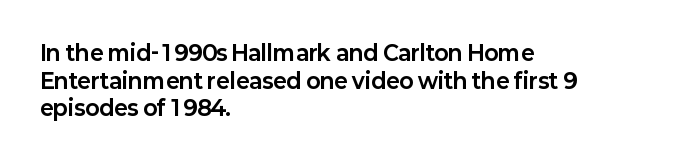
Normally led — the rows are evenly, conventionally spaced. Caption: standard tracking, unaltered. Check the space under the baseline: it is left empty. This sample is left-justified, so line endings fall wherever the words run out. These lines were composed using upright roman letters.
